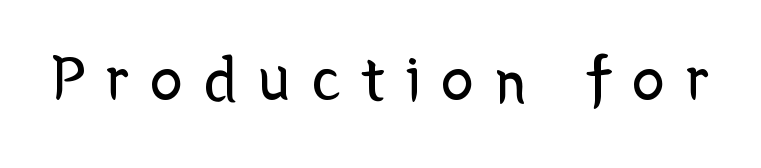
A sans-serif font was chosen for this passage. The baseline area is clear. Note the varied advance widths — an 'i' is clearly narrower than an 'm'. The face used here is rendered with a markedly widened letterfit.
